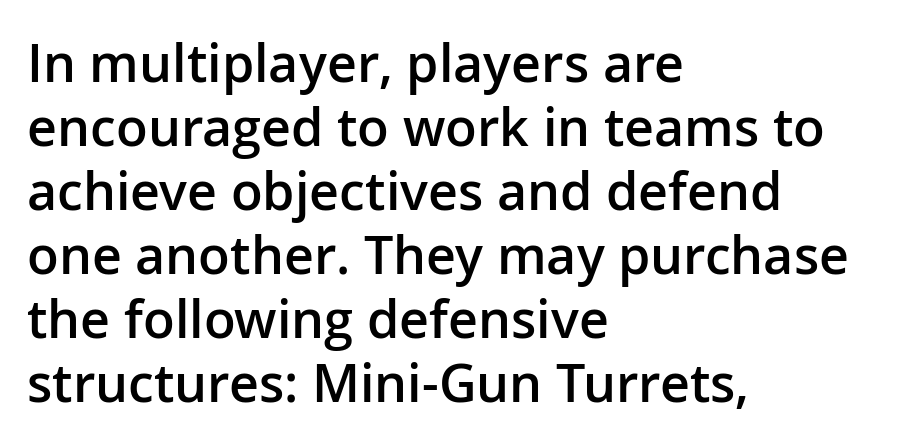
{"serif": "no", "italic": "no", "bold": "semi", "weight": "semibold", "width": "normal", "stroke_contrast": "low", "x_height": "medium", "monospaced": "no", "underline": "no", "align": "left", "line_spacing_ratio": 1.23, "letter_spacing": "normal", "letter_spacing_em": 0.0, "glyph_px": 52}
